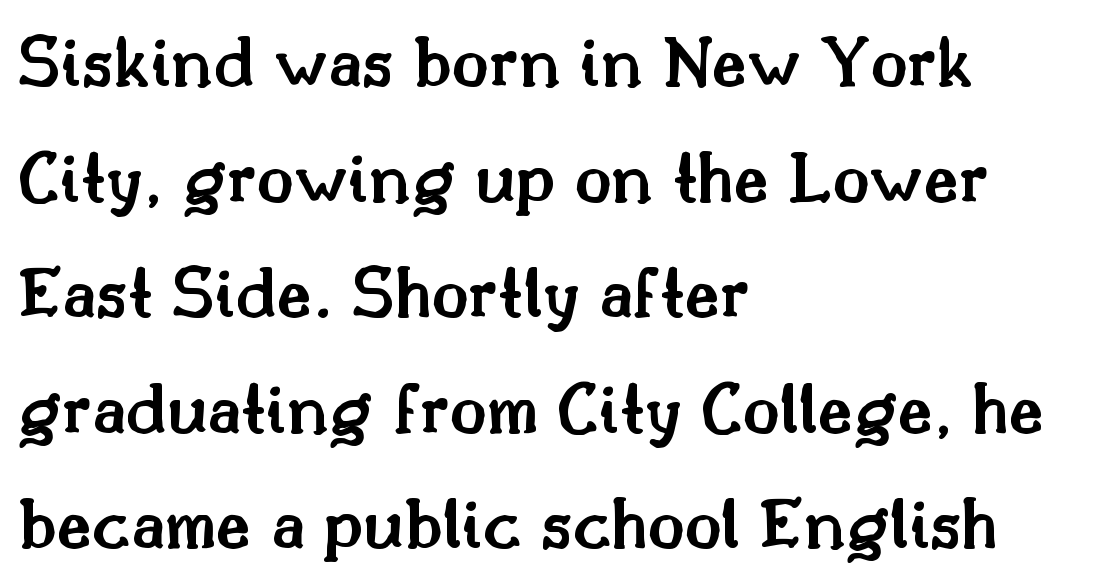
Q: Is the text bold? A: Semi-bold.
Q: Is the text italic (slanted)? A: No, it is upright.
Q: Is the typeface a serif or a sans-serif typeface? A: Serif.
Q: Is the text underlined? A: No.
Q: How is the paragraph aligned? A: Left-aligned.
Q: Is the spacing between letters normal or unusually wide? A: Normal.
Q: Is the spacing between lines tight, normal or loose? A: Normal.
Q: Width (condensed, normal, or wide)? A: Normal.
Q: Stroke contrast? A: Medium.
Q: x-height? A: Small.
Q: Monospaced? A: No.
